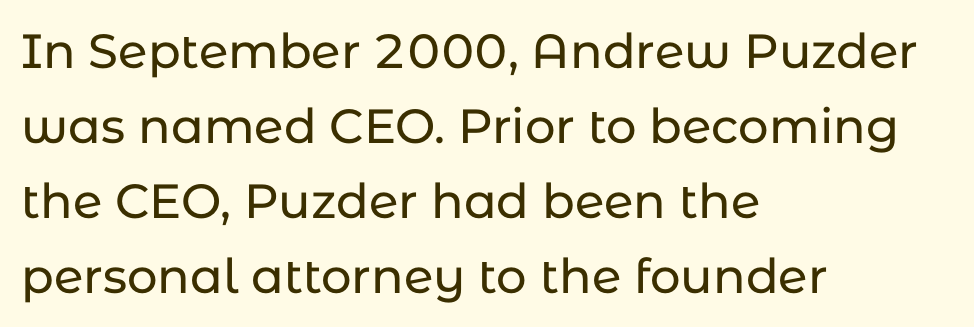
No italicization has been applied; the sample stays upright. This sample is left-justified, so line endings fall wherever the words run out. Leading matches the norm, producing a regular column. Tracking value appears to be zero — textbook default spacing.
